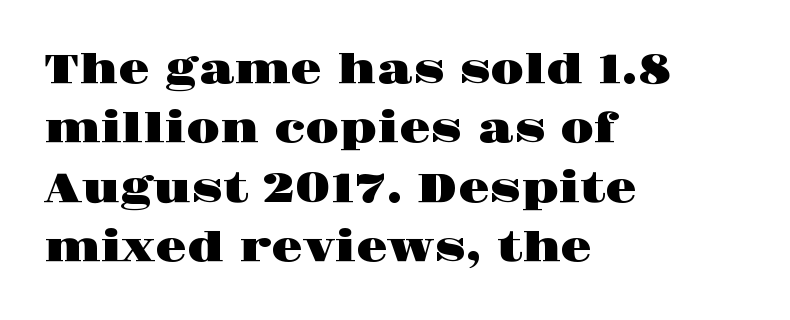
Q: Is the text italic (slanted)? A: No, it is upright.
Q: Is the typeface a serif or a sans-serif typeface? A: Serif.
Q: Is the text underlined? A: No.
Q: How is the paragraph aligned? A: Left-aligned.
Q: Is the spacing between letters normal or unusually wide? A: Normal.
Q: Is the spacing between lines tight, normal or loose? A: Normal.
Q: Width (condensed, normal, or wide)? A: Wide.
Q: Stroke contrast? A: High.
Q: x-height? A: Large.
Q: Monospaced? A: No.
